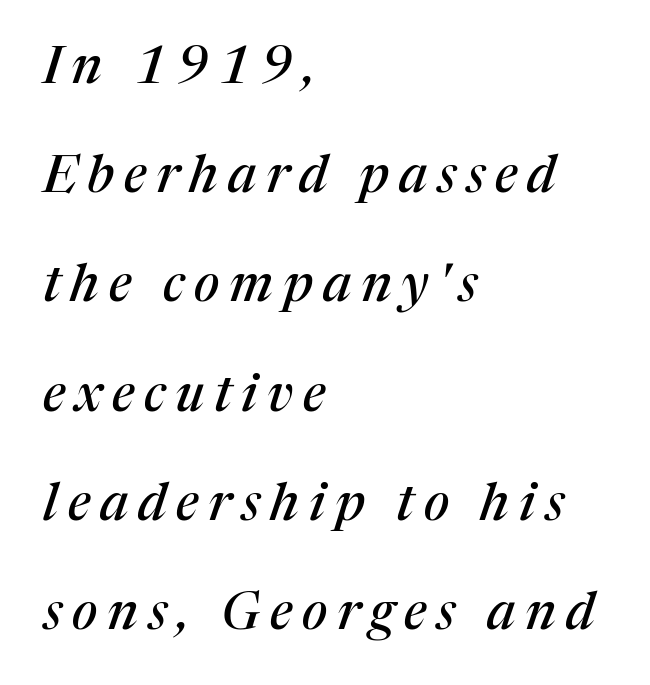
Lines of text with bare space underneath. Character widths vary here, with narrow letters taking less room than wide ones. Horizontally, the lines are justified to the leading edge only. A typesetter would label this face a serif. A typesetter would mark this as italic.
